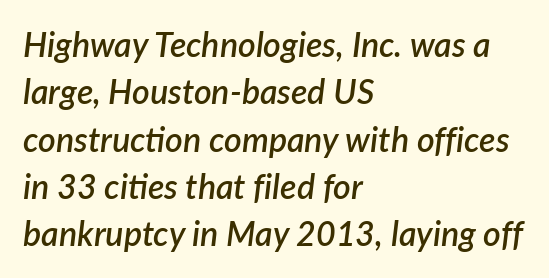
Interline gaps are of average width in this sample. Letter spacing: default. Italic: yes, the glyphs are oblique. A typesetter would call this proportional, since set widths differ per character.
